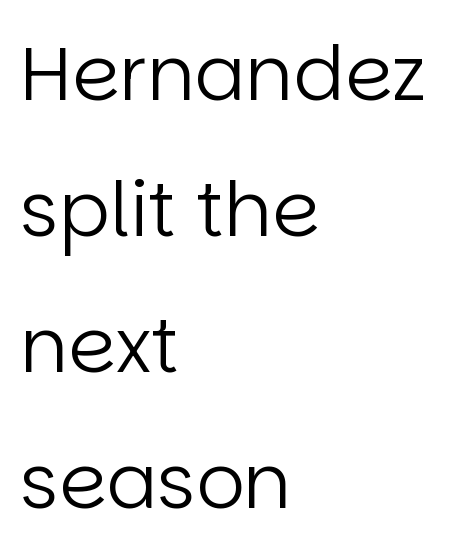
Q: Is the text bold? A: No.
Q: Is the text italic (slanted)? A: No, it is upright.
Q: Is the typeface a serif or a sans-serif typeface? A: Sans-serif.
Q: Is the text underlined? A: No.
Q: How is the paragraph aligned? A: Left-aligned.
Q: Is the spacing between letters normal or unusually wide? A: Normal.
Q: Width (condensed, normal, or wide)? A: Normal.
Q: Stroke contrast? A: Low.
Q: x-height? A: Large.
Q: Monospaced? A: No.
